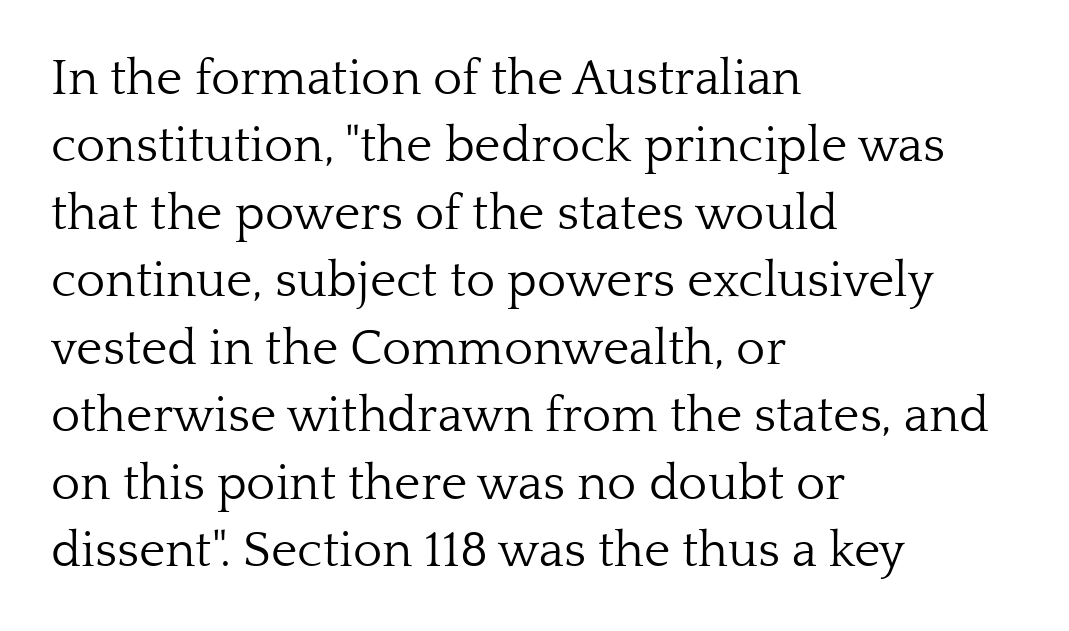
The image shows 50 px light serif type, upright; set left-aligned, normal line spacing (1.35x), normal letter spacing, not underlined; low stroke contrast and a medium x-height.
